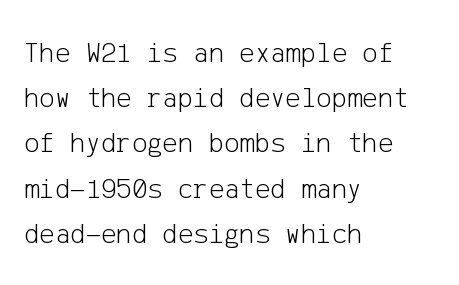
Q: Is the text bold? A: No.
Q: Is the text italic (slanted)? A: No, it is upright.
Q: Is the typeface a serif or a sans-serif typeface? A: Sans-serif.
Q: Is the text underlined? A: No.
Q: How is the paragraph aligned? A: Left-aligned.
Q: Is the spacing between letters normal or unusually wide? A: Normal.
Q: Is the spacing between lines tight, normal or loose? A: Normal.
Q: Width (condensed, normal, or wide)? A: Normal.
Q: Stroke contrast? A: Low.
Q: x-height? A: Medium.
